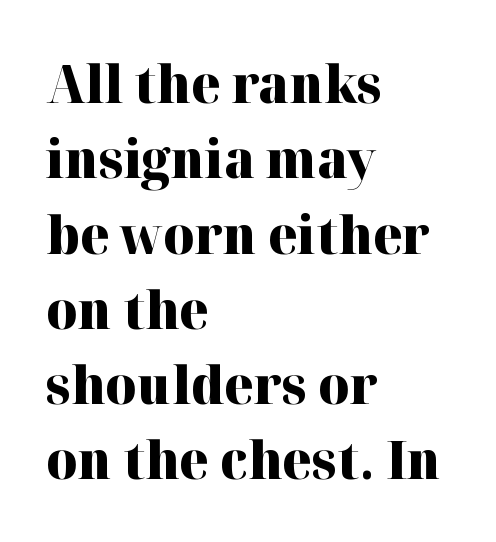
Q: Is the text bold? A: Yes.
Q: Is the text italic (slanted)? A: No, it is upright.
Q: Is the typeface a serif or a sans-serif typeface? A: Serif.
Q: Is the text underlined? A: No.
Q: How is the paragraph aligned? A: Left-aligned.
Q: Is the spacing between letters normal or unusually wide? A: Normal.
Q: Is the spacing between lines tight, normal or loose? A: Normal.
Q: Width (condensed, normal, or wide)? A: Normal.
Q: Stroke contrast? A: High.
Q: x-height? A: Medium.
Q: Monospaced? A: No.
